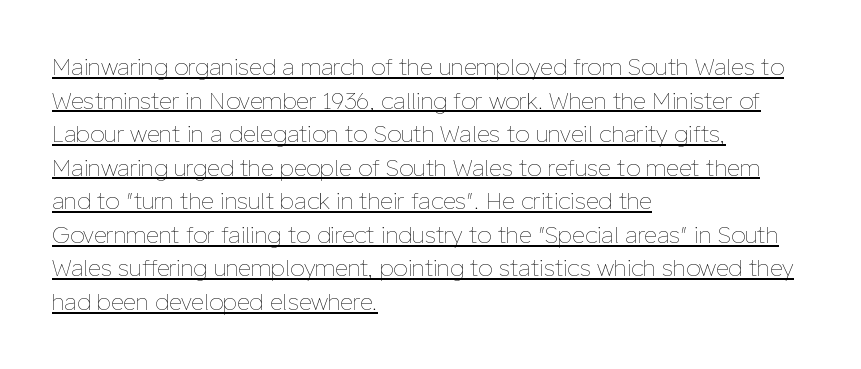
{"italic": "no", "bold": "no", "underline": "yes", "align": "left", "line_spacing": "normal", "line_spacing_ratio": 1.46, "letter_spacing": "normal", "letter_spacing_em": 0.0, "glyph_px": 23}
